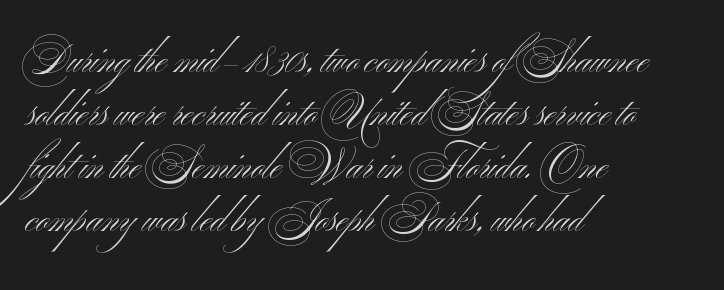
Q: Is the text bold? A: No.
Q: Is the text italic (slanted)? A: Yes.
Q: Is the typeface a serif or a sans-serif typeface? A: Sans-serif.
Q: Is the text underlined? A: No.
Q: How is the paragraph aligned? A: Left-aligned.
Q: Is the spacing between letters normal or unusually wide? A: Normal.
Q: Is the spacing between lines tight, normal or loose? A: Normal.
Q: Width (condensed, normal, or wide)? A: Wide.
Q: Stroke contrast? A: Medium.
Q: x-height? A: Small.
Q: Monospaced? A: No.
